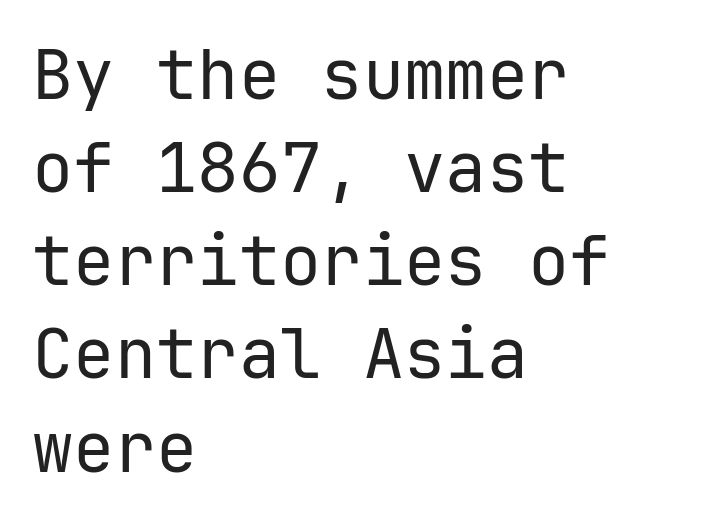
The image shows 69 px regular-weight sans-serif type, upright; set left-aligned, normal line spacing (1.35x), normal letter spacing, not underlined; low stroke contrast and a medium x-height.
